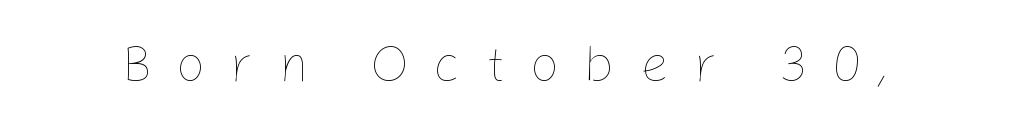
No chunkiness to these letters — they're not bold. Is this a fixed-width face? No — the glyphs have proportional, varying widths. Bare-footed words on every line. The specimen reads as upright at a glance.
